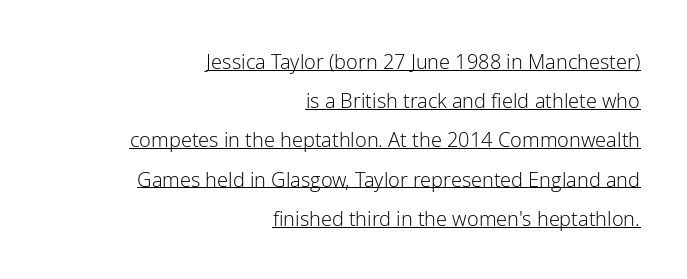
{"italic": "no", "bold": "no", "underline": "yes", "align": "right", "line_spacing": "loose", "line_spacing_ratio": 1.96, "letter_spacing": "normal", "letter_spacing_em": 0.0, "glyph_px": 20}
